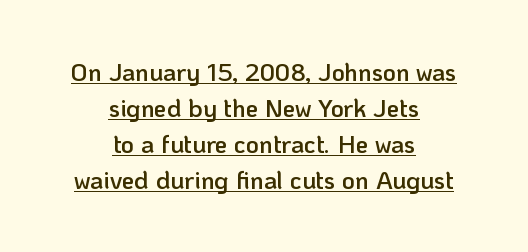
The image shows 25 px text type, upright; set centered, normal line spacing (1.44x), normal letter spacing, underlined.
